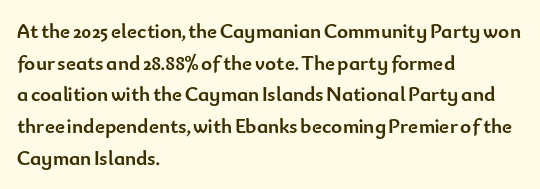
{"italic": "no", "bold": "yes", "underline": "no", "align": "left", "line_spacing": "normal", "line_spacing_ratio": 1.51, "letter_spacing": "normal", "letter_spacing_em": 0.0, "glyph_px": 21}
